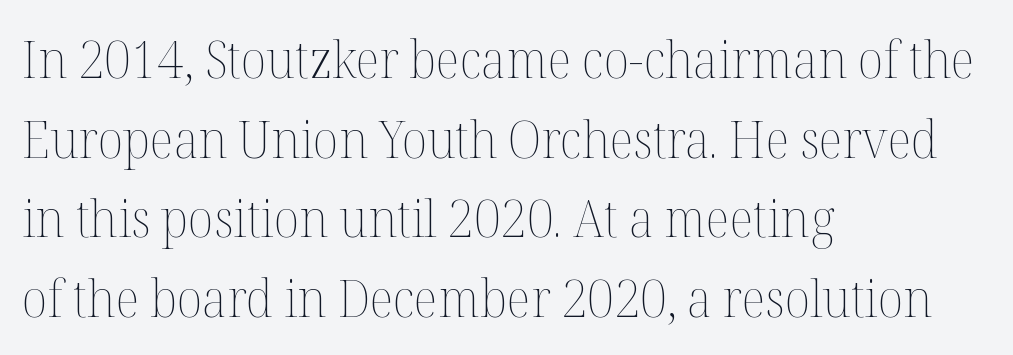
The image shows 52 px thin type, upright; set left-aligned, normal line spacing (1.53x), normal letter spacing, not underlined; medium stroke contrast and a medium x-height.
